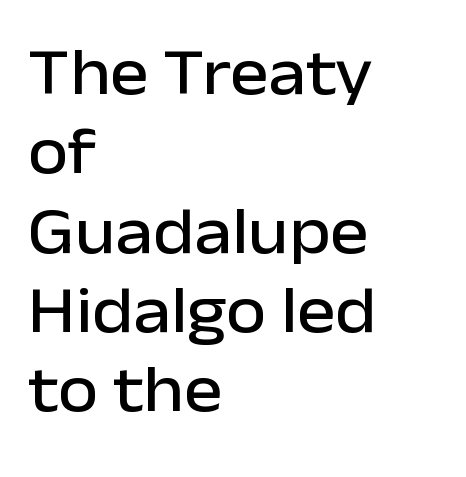
{"serif": "no", "italic": "no", "width": "normal", "stroke_contrast": "low", "x_height": "medium", "monospaced": "no", "underline": "no", "align": "left", "line_spacing_ratio": 1.22, "letter_spacing": "normal", "letter_spacing_em": 0.0, "glyph_px": 65}
